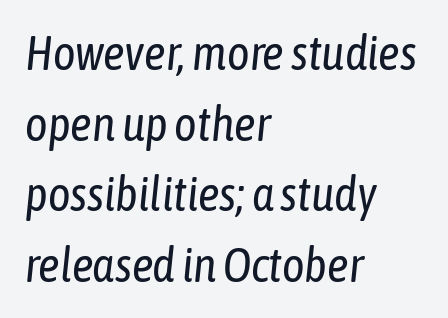
{"italic": "yes", "lean": "right", "slant_degrees": 6, "bold": "no", "weight": "regular", "width": "condensed", "stroke_contrast": "low", "x_height": "medium", "monospaced": "no", "underline": "no", "align": "left", "line_spacing": "normal", "line_spacing_ratio": 1.47, "letter_spacing": "normal", "letter_spacing_em": 0.0, "glyph_px": 48}
